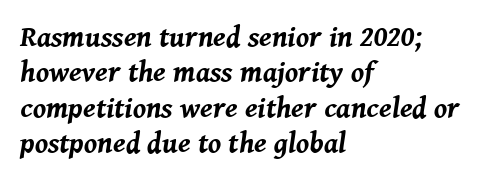
Q: Is the text bold? A: Yes.
Q: Is the text italic (slanted)? A: Yes, it leans right by about 8 degrees.
Q: Is the text underlined? A: No.
Q: How is the paragraph aligned? A: Left-aligned.
Q: Is the spacing between letters normal or unusually wide? A: Normal.
Q: Width (condensed, normal, or wide)? A: Normal.
Q: Stroke contrast? A: Medium.
Q: x-height? A: Medium.
Q: Monospaced? A: No.
